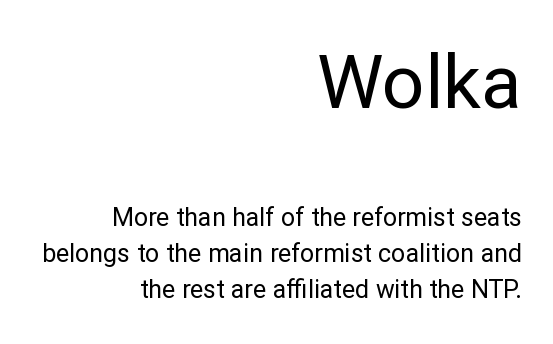
{"serif": "no", "italic": "no", "bold": "no", "weight": "regular", "width": "normal", "stroke_contrast": "low", "x_height": "medium", "monospaced": "no", "underline": "no", "align": "right", "line_spacing": "normal", "line_spacing_ratio": 1.45, "letter_spacing": "normal", "letter_spacing_em": 0.0, "larger_block": "first", "size_ratio": 3.0, "glyph_px": 75}
